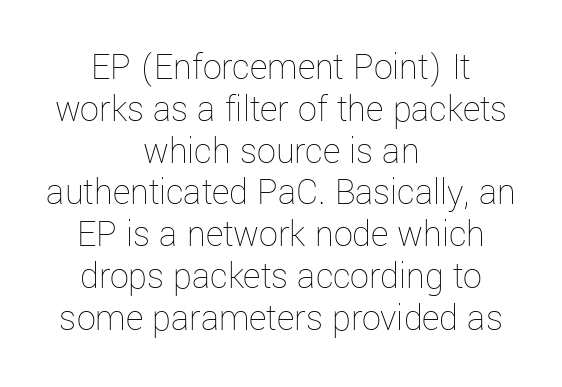
Q: Is the text bold? A: No.
Q: Is the text italic (slanted)? A: No, it is upright.
Q: Is the text underlined? A: No.
Q: How is the paragraph aligned? A: Centered.
Q: Is the spacing between letters normal or unusually wide? A: Normal.
Q: Is the spacing between lines tight, normal or loose? A: Tight.
Q: Width (condensed, normal, or wide)? A: Normal.
Q: Stroke contrast? A: Low.
Q: x-height? A: Medium.
Q: Monospaced? A: No.
